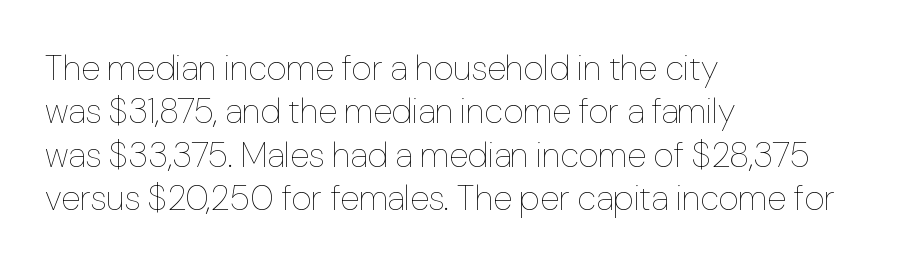
The letters stand straight up with perfectly vertical stems. The lines in this sample share a left origin and differ only in where they stop. Stems here are at most as thick as an everyday book face. The letters advance in unequal steps, a hallmark of proportional type. Standard letterfit; no display-style spreading of the glyphs. Has an underline been added? It has not.
